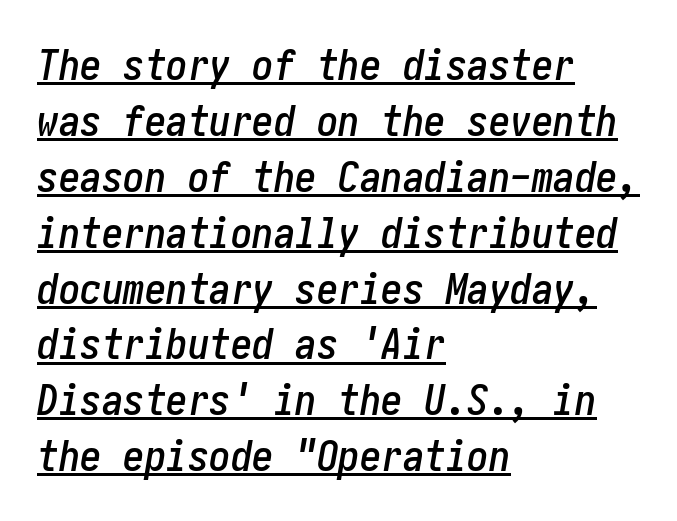
The image shows 43 px condensed type, italic (leaning right); set left-aligned, normal line spacing (1.3x), normal letter spacing, underlined; low stroke contrast and a medium x-height.
